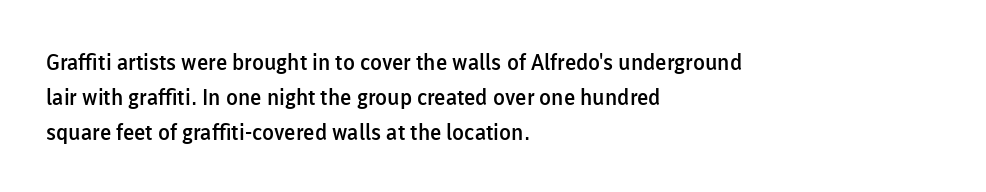
Q: Is the text bold? A: Semi-bold.
Q: Is the text italic (slanted)? A: No, it is upright.
Q: Is the text underlined? A: No.
Q: How is the paragraph aligned? A: Left-aligned.
Q: Is the spacing between letters normal or unusually wide? A: Normal.
Q: Is the spacing between lines tight, normal or loose? A: Normal.
